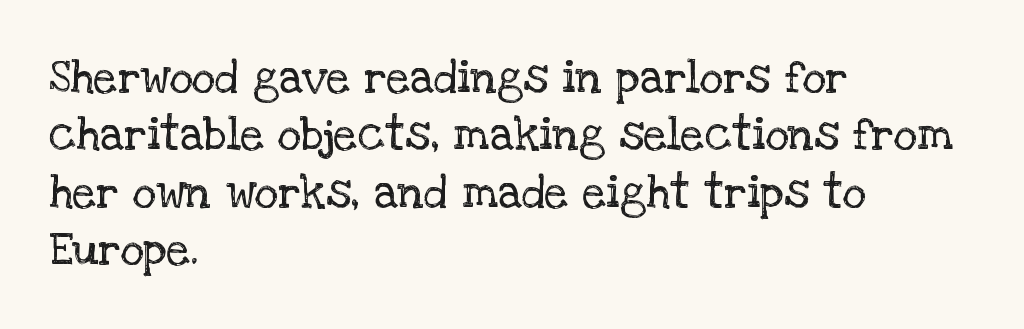
Characters follow at the spacing the type designer built in. Lines of text with bare space underneath. Are there feet on the stems? There are — it's a serif. A light-to-regular cut is what we see here. Every stem runs plumb, perpendicular to the baseline. Interline gaps are of average width in this sample.
